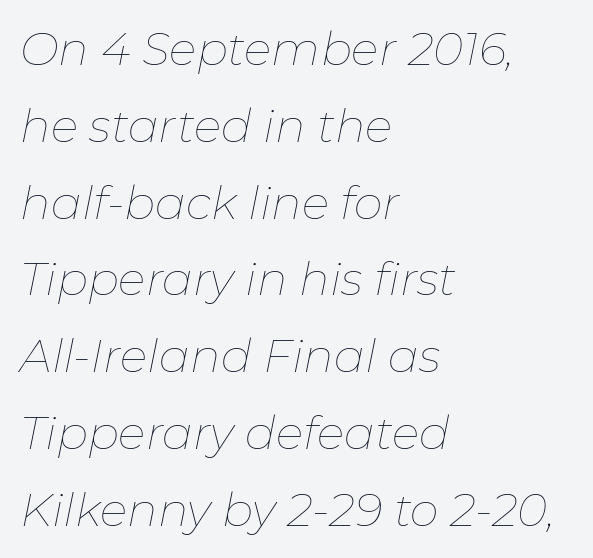
The image shows 46 px thin type, italic (leaning right); set left-aligned, normal line spacing (1.67x), normal letter spacing, not underlined; low stroke contrast and a medium x-height.
